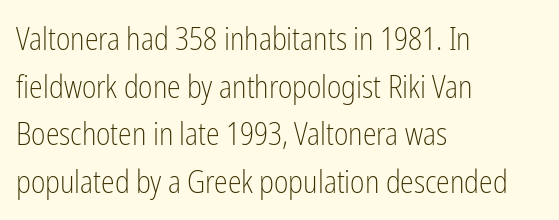
The image shows 31 px light, condensed sans-serif type, upright; set left-aligned, normal line spacing (1.54x), normal letter spacing, not underlined; low stroke contrast and a medium x-height.
